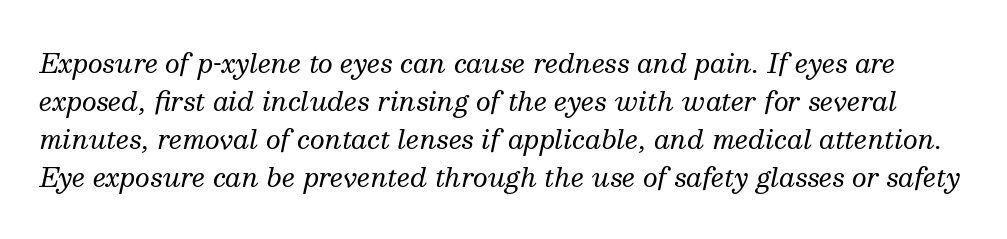
Stroke thickness stays within the range of a standard reading face or lighter. Looking at the ascenders, they clearly lean. Vertical spacing — default. Type without underlining. A typesetter would call this zero additional tracking.
